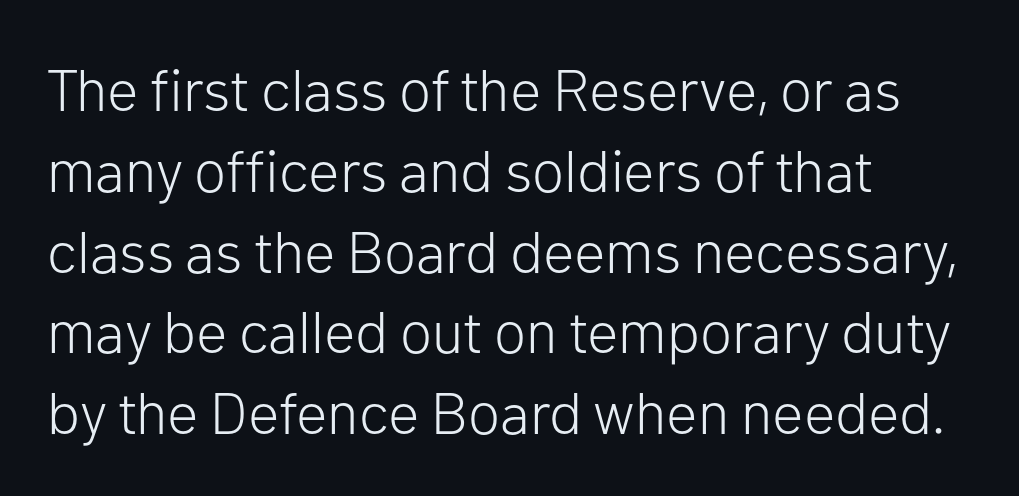
The image shows 59 px light sans-serif type, upright; set left-aligned, normal line spacing (1.37x), normal letter spacing, not underlined; low stroke contrast and a medium x-height.
